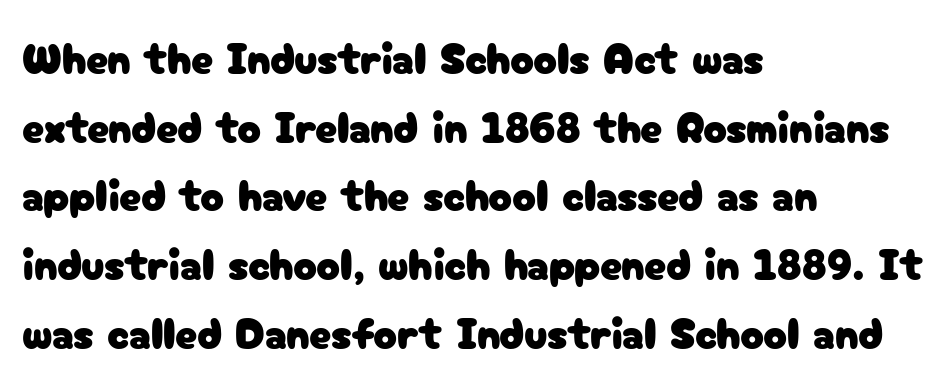
The image shows 44 px sans-serif type, upright; set left-aligned, normal line spacing (1.56x), normal letter spacing, not underlined; low stroke contrast and a medium x-height.
